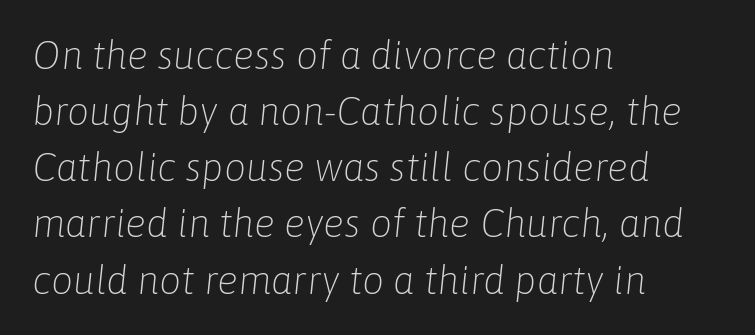
Q: Is the text bold? A: No.
Q: Is the text italic (slanted)? A: Yes, it leans right by about 6 degrees.
Q: Is the text underlined? A: No.
Q: How is the paragraph aligned? A: Left-aligned.
Q: Is the spacing between letters normal or unusually wide? A: Normal.
Q: Is the spacing between lines tight, normal or loose? A: Normal.
Q: Width (condensed, normal, or wide)? A: Normal.
Q: Stroke contrast? A: Low.
Q: x-height? A: Medium.
Q: Monospaced? A: No.
